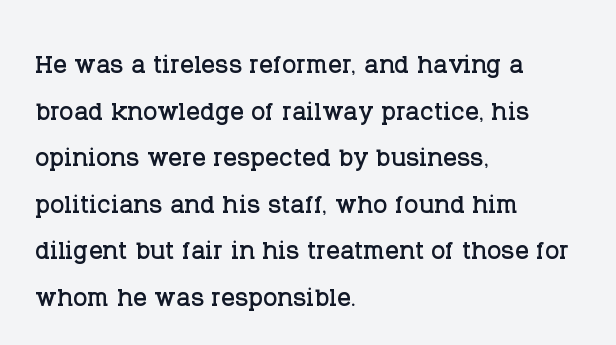
Is this a fixed-width face? No — the glyphs have proportional, varying widths. Ordinary non-slanted type is in use. How would I describe the line gaps? Plain and ordinary. Does the type have serifs? Yes, each stem ends in a small foot. Horizontally, the lines are justified to the leading edge only. Students, note that the glyphs here touch the page at normal intervals.
